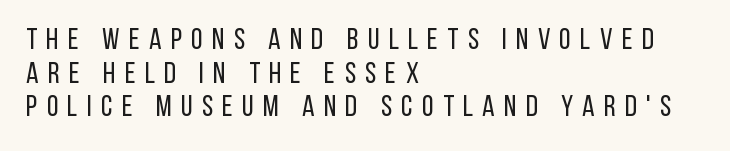
{"serif": "no", "italic": "no", "bold": "no", "weight": "regular", "width": "condensed", "stroke_contrast": "low", "x_height": "large", "monospaced": "no", "underline": "no", "align": "left", "line_spacing": "tight", "line_spacing_ratio": 1.12, "letter_spacing": "wide", "letter_spacing_em": 0.31, "glyph_px": 30}
